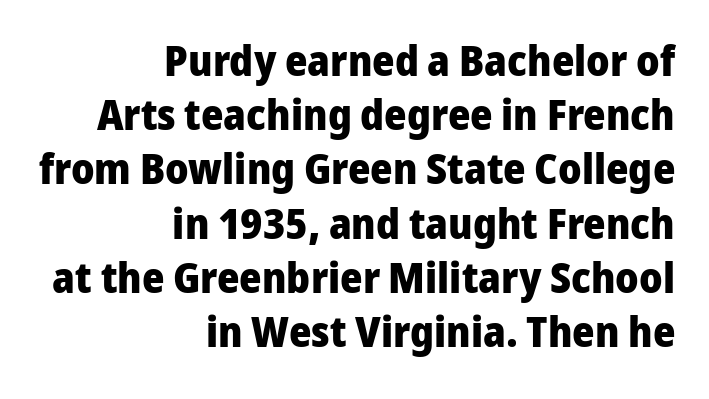
The designer left line spacing at the default. A flush-right, rag-left setting is used for this passage. This is heavy type, rendered in bold. Do the characters align in a grid? No, the font is proportional.
